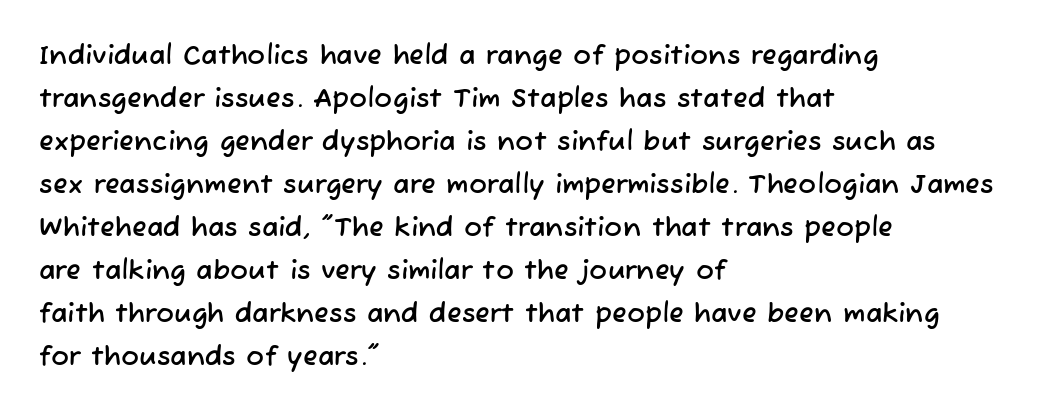
Letters rest on an invisible, unmarked baseline. Leading matches the norm, producing a regular column. Compared with typical body copy, the letter spacing here is the same. All the whitespace from short lines collects on the right.
